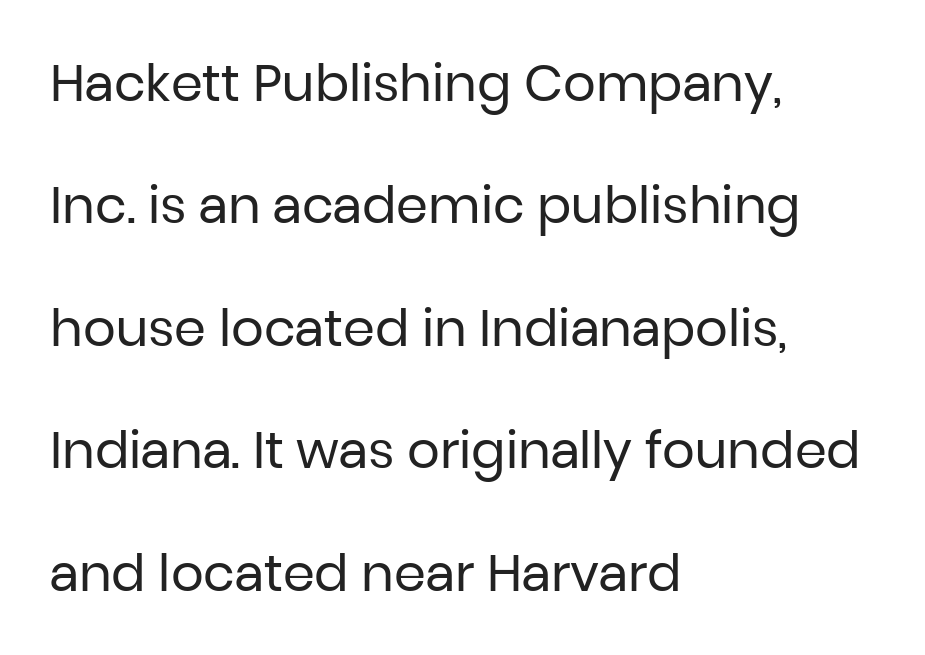
The image shows 51 px regular-weight sans-serif type, upright; set left-aligned, loose line spacing (2.4x), normal letter spacing, not underlined; low stroke contrast and a medium x-height.
